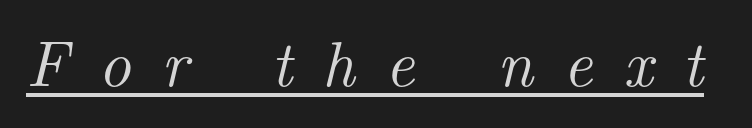
Here the glyphs are tracked loosely, breaking word shapes into spaced letters. A rule runs beneath these lines of type. Do the characters align in a grid? No, the font is proportional. The designer went with a serif here, giving each stem small feet. These lines were composed using italics.
